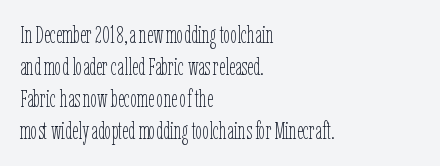
Q: Is the text bold? A: No.
Q: Is the text italic (slanted)? A: No, it is upright.
Q: Is the text underlined? A: No.
Q: How is the paragraph aligned? A: Left-aligned.
Q: Is the spacing between letters normal or unusually wide? A: Normal.
Q: Is the spacing between lines tight, normal or loose? A: Normal.
